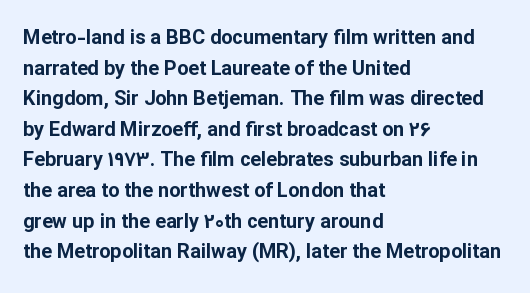
Q: Is the text bold? A: Yes.
Q: Is the text italic (slanted)? A: No, it is upright.
Q: Is the text underlined? A: No.
Q: How is the paragraph aligned? A: Left-aligned.
Q: Is the spacing between letters normal or unusually wide? A: Normal.
Q: Is the spacing between lines tight, normal or loose? A: Normal.
